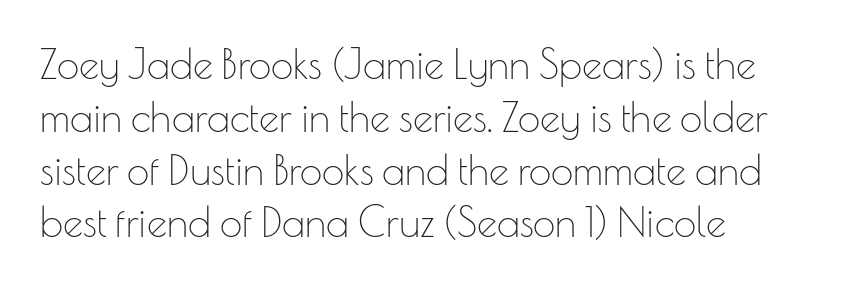
The image shows 40 px thin sans-serif type, upright; set left-aligned, normal line spacing (1.32x), normal letter spacing, not underlined; low stroke contrast and a small x-height.
